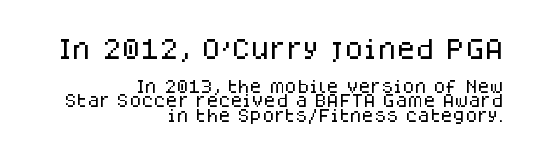
Q: Is the text italic (slanted)? A: No, it is upright.
Q: Is the text underlined? A: No.
Q: How is the paragraph aligned? A: Right-aligned.
Q: Is the spacing between letters normal or unusually wide? A: Normal.
Q: Is the spacing between lines tight, normal or loose? A: Tight.
Q: Which block of text is set in a larger size, the first (top) or the second (bottom)? A: The first (top) one.
